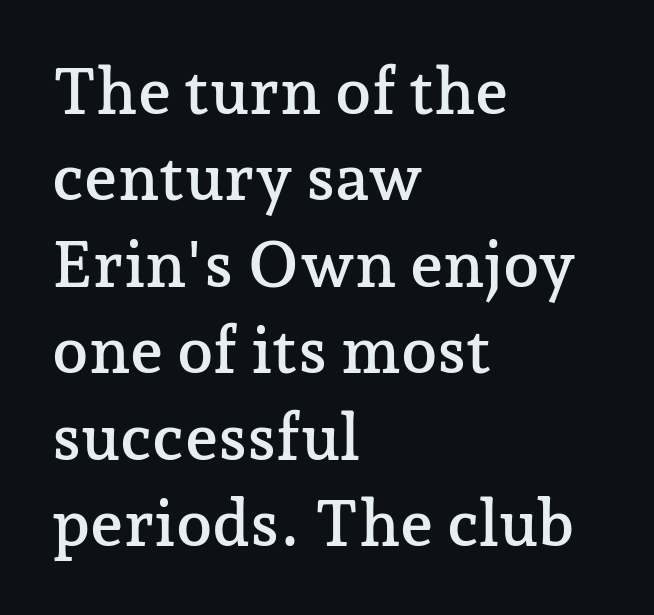
Q: Is the text italic (slanted)? A: No, it is upright.
Q: Is the typeface a serif or a sans-serif typeface? A: Serif.
Q: Is the text underlined? A: No.
Q: How is the paragraph aligned? A: Left-aligned.
Q: Is the spacing between letters normal or unusually wide? A: Normal.
Q: Is the spacing between lines tight, normal or loose? A: Normal.
Q: Width (condensed, normal, or wide)? A: Normal.
Q: Stroke contrast? A: Low.
Q: x-height? A: Medium.
Q: Monospaced? A: No.
